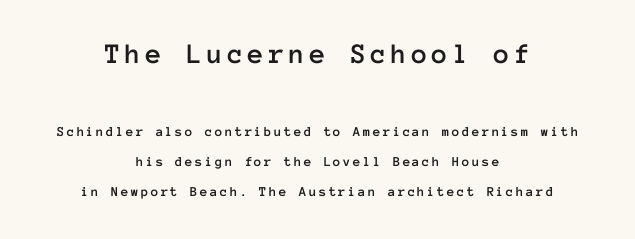
Does the copy run flush right? No — it is centered line by line. Nobody drew a line under any word here. This block would shrink considerably if given ordinary leading; it's expanded now. Large over small — that's the arrangement of the two blocks here. Looks like terminal output: every glyph gets an equal slot. Every character sits straight up, as roman type does.
